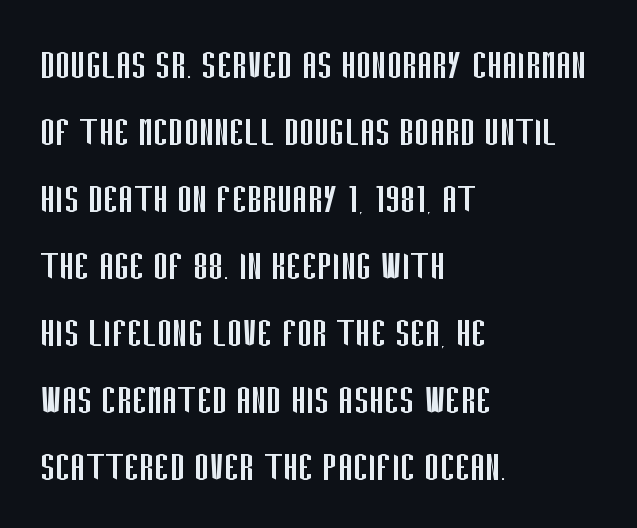
Q: Is the text bold? A: No.
Q: Is the text italic (slanted)? A: No, it is upright.
Q: Is the typeface a serif or a sans-serif typeface? A: Sans-serif.
Q: Is the text underlined? A: No.
Q: How is the paragraph aligned? A: Left-aligned.
Q: Is the spacing between letters normal or unusually wide? A: Normal.
Q: Is the spacing between lines tight, normal or loose? A: Normal.
Q: Width (condensed, normal, or wide)? A: Condensed.
Q: Stroke contrast? A: Low.
Q: x-height? A: Large.
Q: Monospaced? A: No.
